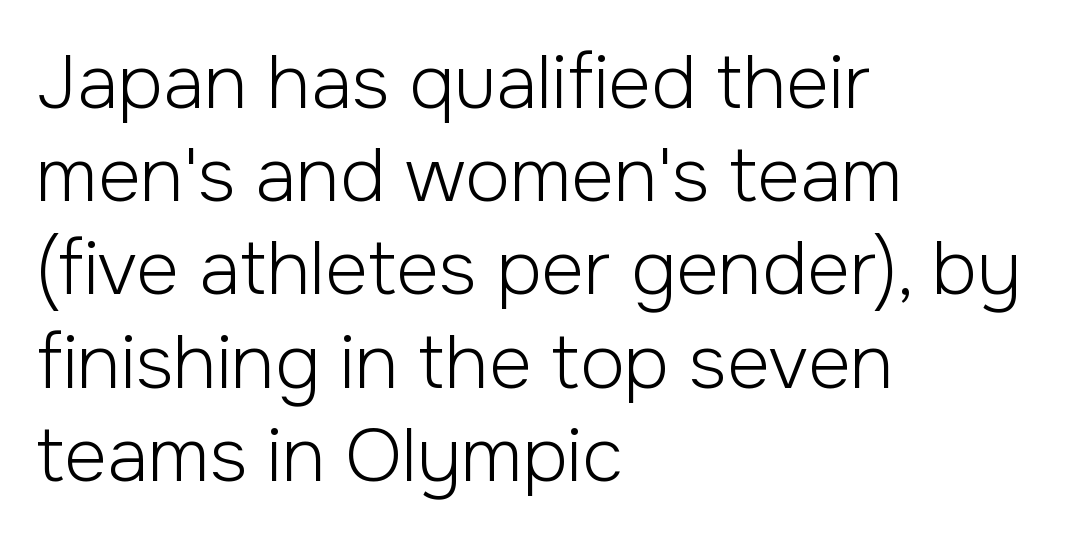
The image shows 74 px light sans-serif type, upright; set left-aligned, normal line spacing (1.26x), normal letter spacing, not underlined; low stroke contrast and a medium x-height.
